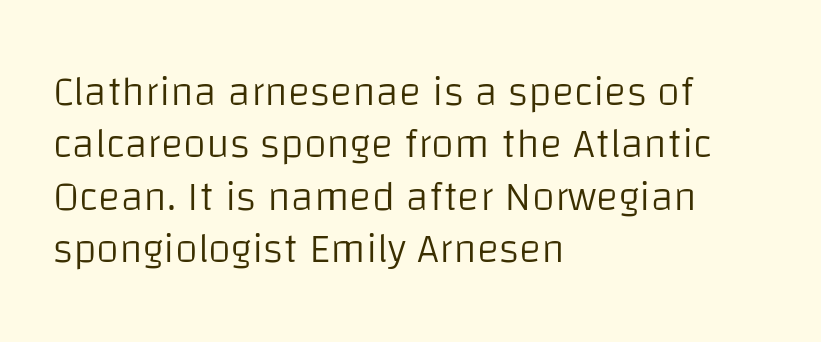
Nope, no serifs anywhere on these letters. The compositor pushed each line to the left boundary. Spacing verdict: proportional, widths tailored to each character. The area under the type is left untouched. The weight tops out at a normal text grade.
